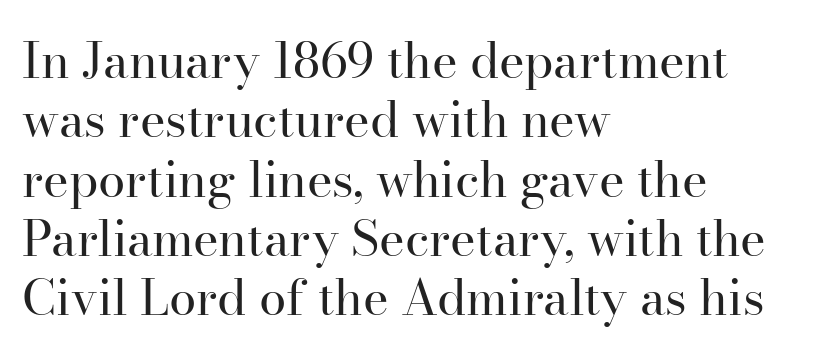
The image shows 49 px regular-weight serif type, upright; set left-aligned, line spacing 1.21x, normal letter spacing, not underlined; high stroke contrast and a small x-height.
